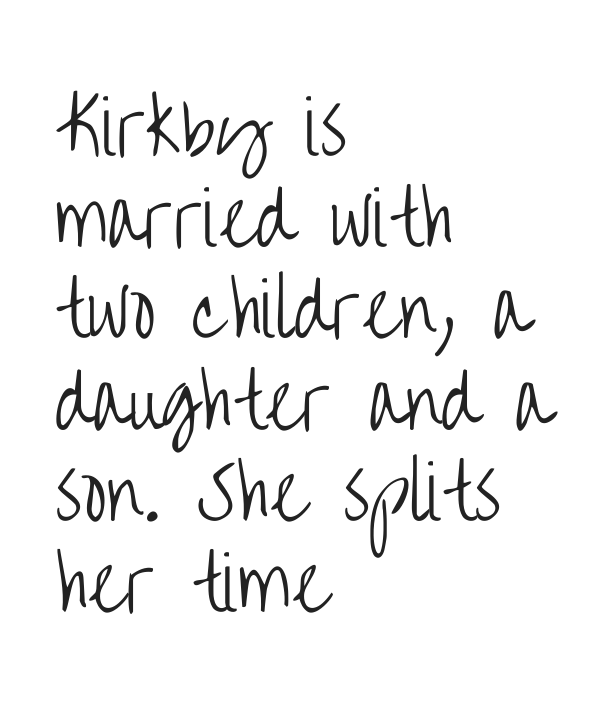
{"serif": "no", "italic": "no", "bold": "no", "weight": "light", "width": "condensed", "stroke_contrast": "low", "x_height": "large", "monospaced": "no", "underline": "no", "align": "left", "line_spacing": "normal", "line_spacing_ratio": 1.25, "letter_spacing": "normal", "letter_spacing_em": 0.0, "glyph_px": 73}
